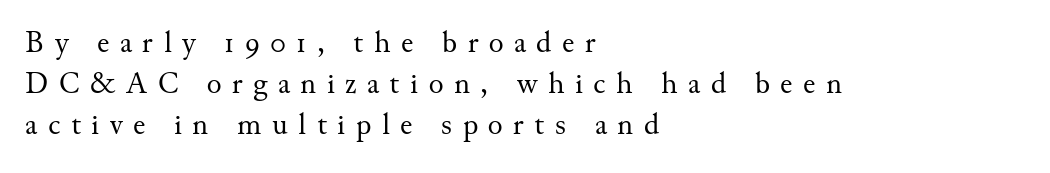
The image shows 31 px regular-weight serif type, upright; set left-aligned, normal line spacing (1.33x), unusually wide letter spacing (+0.34 em), not underlined; medium stroke contrast and a small x-height.
